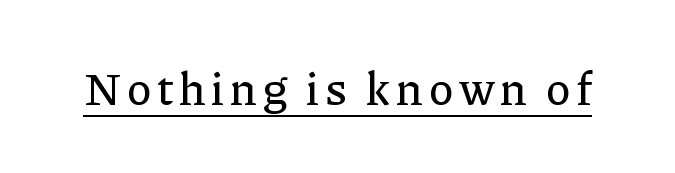
{"serif": "yes", "italic": "no", "width": "normal", "stroke_contrast": "low", "x_height": "medium", "monospaced": "no", "underline": "yes", "glyph_px": 46}
